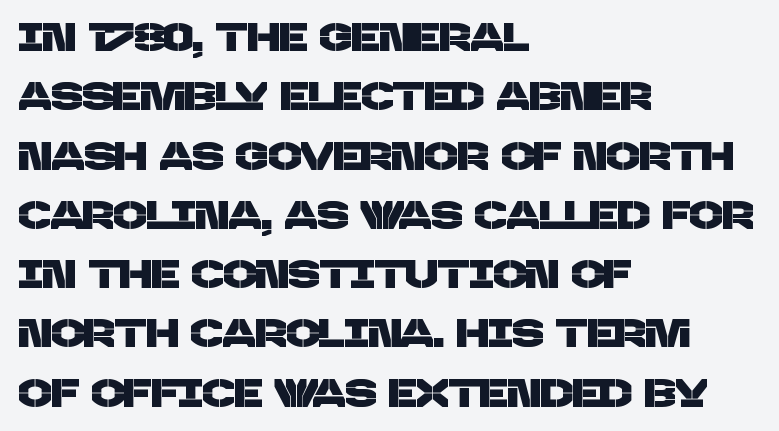
Decoration check: the copy has no underline. The lines in this sample share a left origin and differ only in where they stop. These lines are rendered in a variable-pitch font. Does the leading feel generous? No, just average. The passage shown is typeset with a sans-serif family. A typesetter would call this zero additional tracking.
